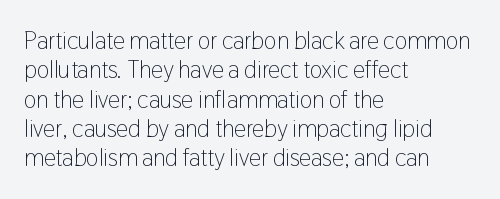
{"italic": "no", "bold": "no", "underline": "no", "align": "left", "line_spacing_ratio": 1.22, "letter_spacing": "normal", "letter_spacing_em": 0.0, "glyph_px": 24}
